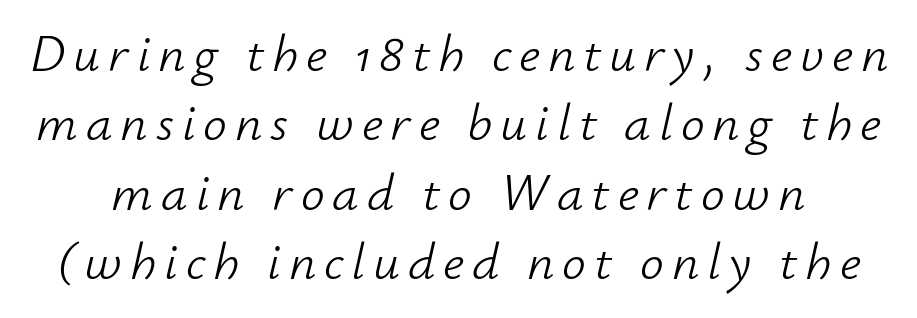
Stroke thickness stays within the range of a standard reading face or lighter. Each letter keeps its own natural width here, so spacing adapts to shape. Notice how descenders clear the ascenders below comfortably — that's standard leading. The whole block is typeset with a tilt. Descender tails drop into unmarked territory.
